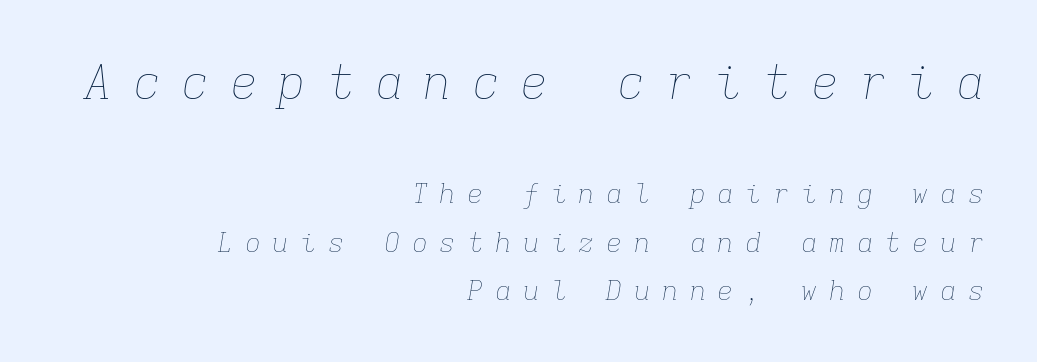
The image shows 47 px thin type, italic (leaning right), monospaced; set right-aligned, line spacing 1.81x, unusually wide letter spacing (+0.43 em), not underlined; the first (top) block is 1.74x larger; low stroke contrast and a medium x-height.
